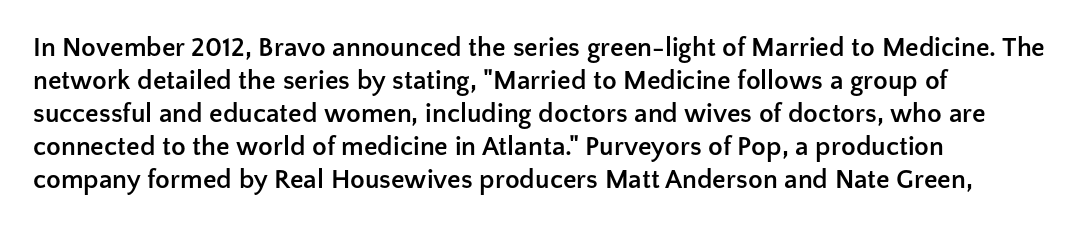
{"italic": "no", "bold": "yes", "underline": "no", "align": "left", "line_spacing_ratio": 1.22, "letter_spacing": "normal", "letter_spacing_em": 0.0, "glyph_px": 27}
